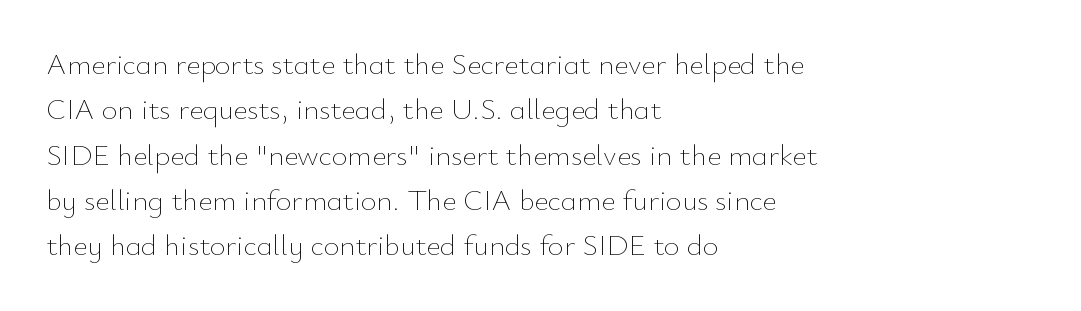
The image shows 30 px thin type, upright; set left-aligned, normal line spacing (1.51x), normal letter spacing, not underlined; low stroke contrast and a small x-height.
